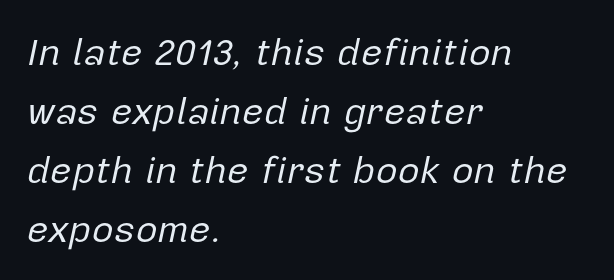
Q: Is the text bold? A: No.
Q: Is the text italic (slanted)? A: Yes, it leans right by about 12 degrees.
Q: Is the text underlined? A: No.
Q: How is the paragraph aligned? A: Left-aligned.
Q: Is the spacing between letters normal or unusually wide? A: Normal.
Q: Is the spacing between lines tight, normal or loose? A: Normal.
Q: Width (condensed, normal, or wide)? A: Normal.
Q: Stroke contrast? A: Low.
Q: x-height? A: Medium.
Q: Monospaced? A: No.
